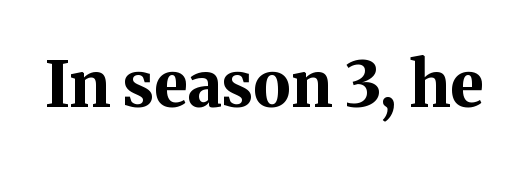
Q: Is the text bold? A: Yes.
Q: Is the text italic (slanted)? A: No, it is upright.
Q: Is the typeface a serif or a sans-serif typeface? A: Serif.
Q: Is the text underlined? A: No.
Q: Is the spacing between letters normal or unusually wide? A: Normal.
Q: Width (condensed, normal, or wide)? A: Normal.
Q: Stroke contrast? A: Medium.
Q: x-height? A: Medium.
Q: Monospaced? A: No.
